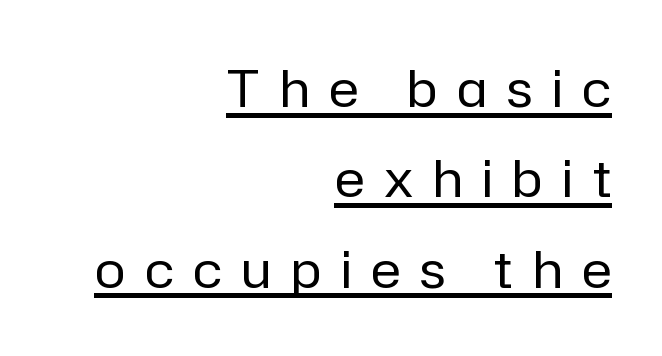
The image shows 51 px regular-weight sans-serif type, upright; set right-aligned, line spacing 1.77x, unusually wide letter spacing (+0.39 em), underlined; low stroke contrast and a medium x-height.
